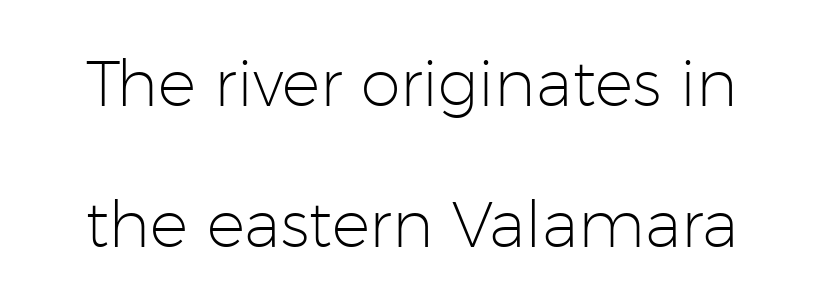
This sample has the flowing, uneven cadence of proportional lettering. Notice the wide empty band between every row — that's loose leading. A roman cut, with each character standing at attention. Is the type heavy? It reads as light-to-regular instead.
